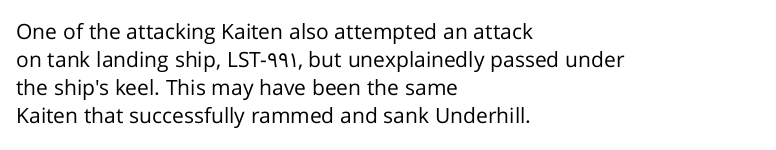
The paragraph has a hard left edge and a soft right edge. Rows of type keep a routine distance in the vertical direction. The letters sit at their default tracking, neither squeezed nor spread. Posture: vertical.
